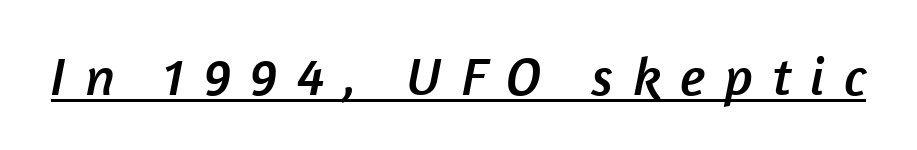
{"serif": "no", "width": "normal", "stroke_contrast": "low", "x_height": "medium", "monospaced": "no", "underline": "yes", "letter_spacing": "wide", "letter_spacing_em": 0.35, "glyph_px": 54}
